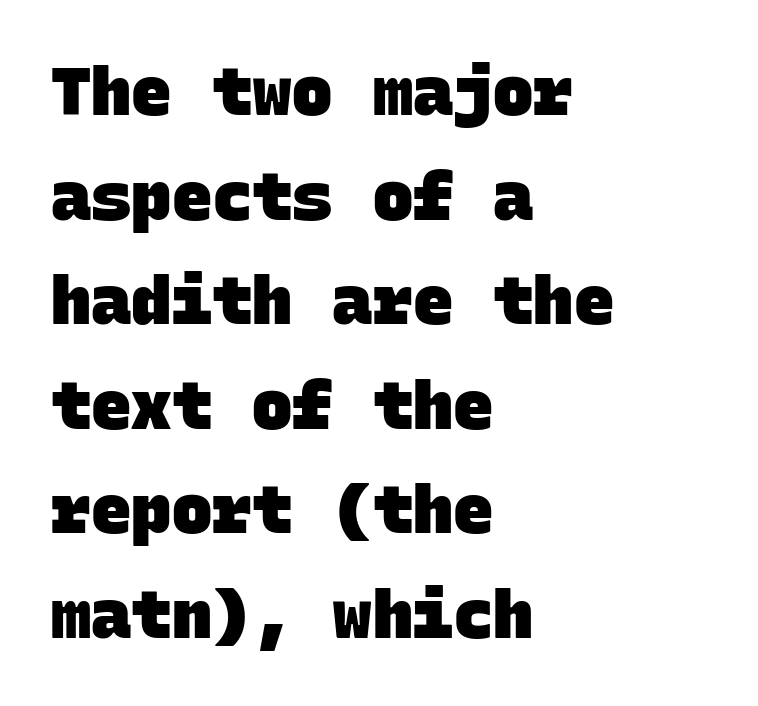
Notice how thick the strokes are: this is what a full bold looks like. In terms of letterform style, serifs are entirely absent. Quick note: underline off. Looks like terminal output: every glyph gets an equal slot. Teacher's note: observe the even left margin — that is flush-left alignment. Honestly, the letter spacing is just normal — you wouldn't notice it.
